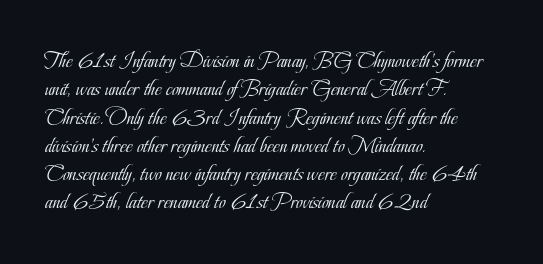
Q: Is the text bold? A: No.
Q: Is the text italic (slanted)? A: Yes.
Q: Is the text underlined? A: No.
Q: How is the paragraph aligned? A: Left-aligned.
Q: Is the spacing between letters normal or unusually wide? A: Normal.
